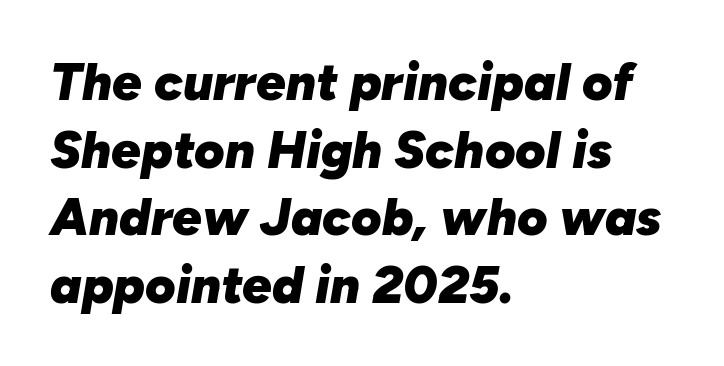
The image shows 52 px heavy type, italic (leaning right); set left-aligned, normal line spacing (1.3x), normal letter spacing, not underlined; low stroke contrast and a medium x-height.
